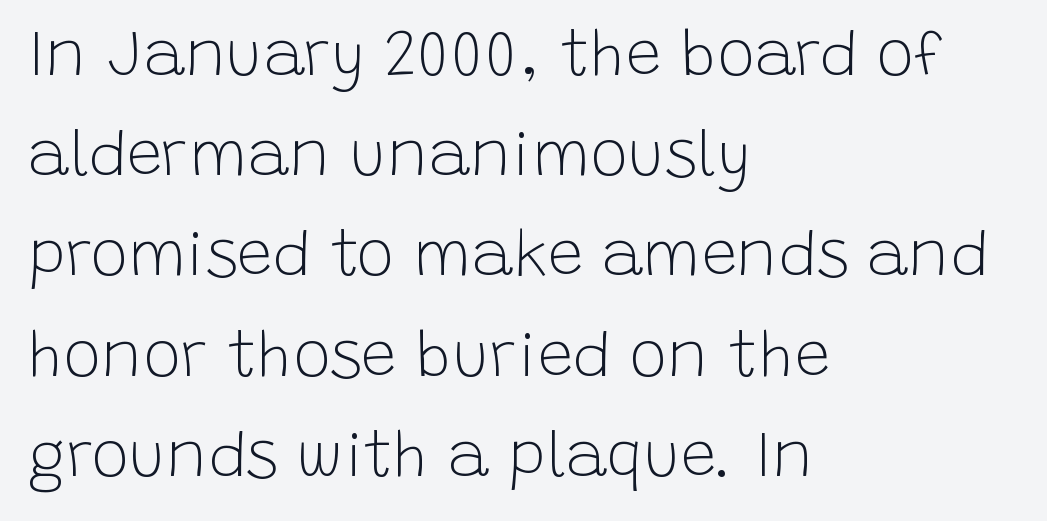
These lines are rendered in a variable-pitch font. The characters are drawn with everyday or finer stroke widths. Unmarked baselines from the first word to the last. Summary of vertical rhythm: regular, with standard interline spacing. Unlike a traditional serif, this face leaves its strokes unadorned.
